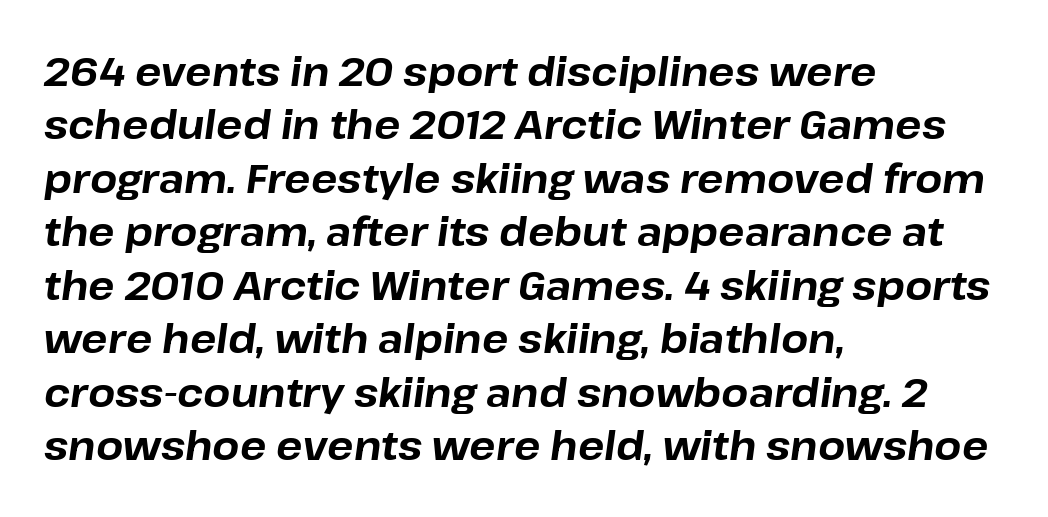
The string is rendered with underlining switched off. These lines are rendered in a variable-pitch font. Summary of vertical rhythm: regular, with standard interline spacing. Letter spacing: default. This is heavy type, rendered in bold.
